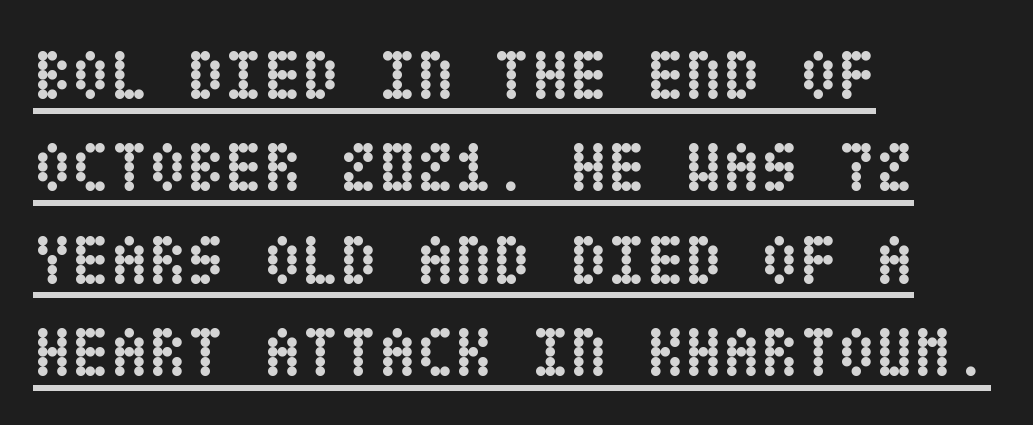
{"italic": "no", "bold": "yes", "weight": "semibold", "width": "condensed", "stroke_contrast": "low", "x_height": "large", "underline": "yes", "align": "left", "line_spacing": "normal", "line_spacing_ratio": 1.32, "letter_spacing": "normal", "letter_spacing_em": 0.0, "glyph_px": 70}
